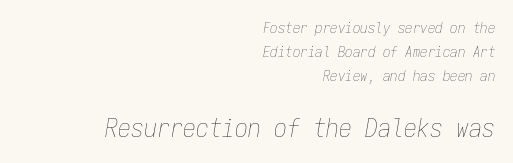
Q: Is the text bold? A: No.
Q: Is the text italic (slanted)? A: Yes, it leans right by about 9 degrees.
Q: Is the text underlined? A: No.
Q: How is the paragraph aligned? A: Right-aligned.
Q: Is the spacing between letters normal or unusually wide? A: Normal.
Q: Is the spacing between lines tight, normal or loose? A: Normal.
Q: Which block of text is set in a larger size, the first (top) or the second (bottom)? A: The second (bottom) one.
